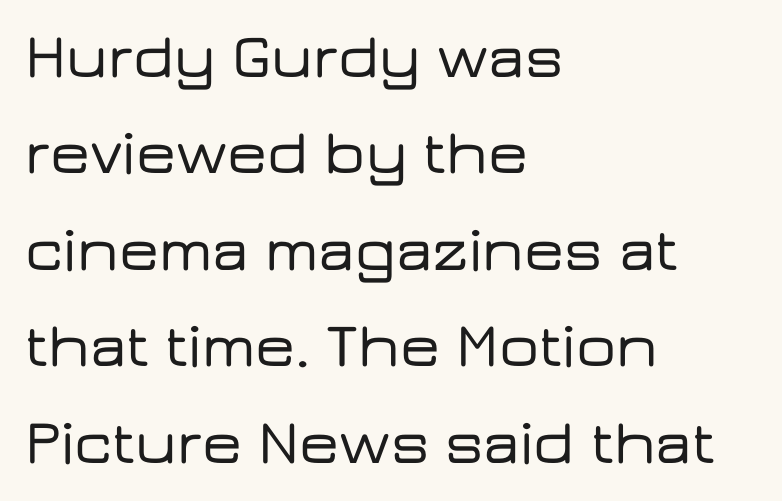
{"serif": "no", "italic": "no", "width": "wide", "stroke_contrast": "low", "x_height": "medium", "monospaced": "no", "underline": "no", "align": "left", "line_spacing": "normal", "line_spacing_ratio": 1.53, "letter_spacing": "normal", "letter_spacing_em": 0.0, "glyph_px": 63}
